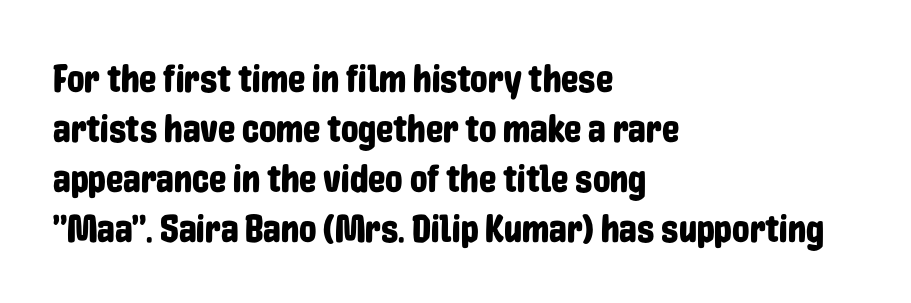
The image shows 39 px condensed sans-serif type, upright; set left-aligned, normal line spacing (1.28x), normal letter spacing, not underlined; low stroke contrast and a medium x-height.
